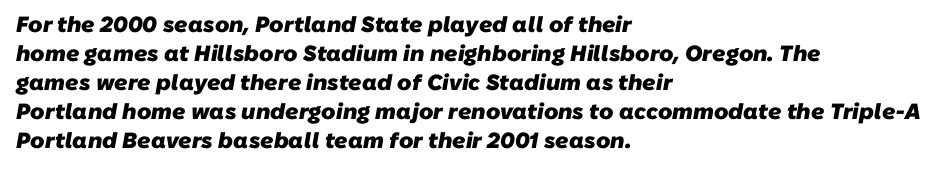
{"bold": "yes", "underline": "no", "align": "left", "line_spacing": "normal", "line_spacing_ratio": 1.32, "letter_spacing": "normal", "letter_spacing_em": 0.0, "glyph_px": 22}
